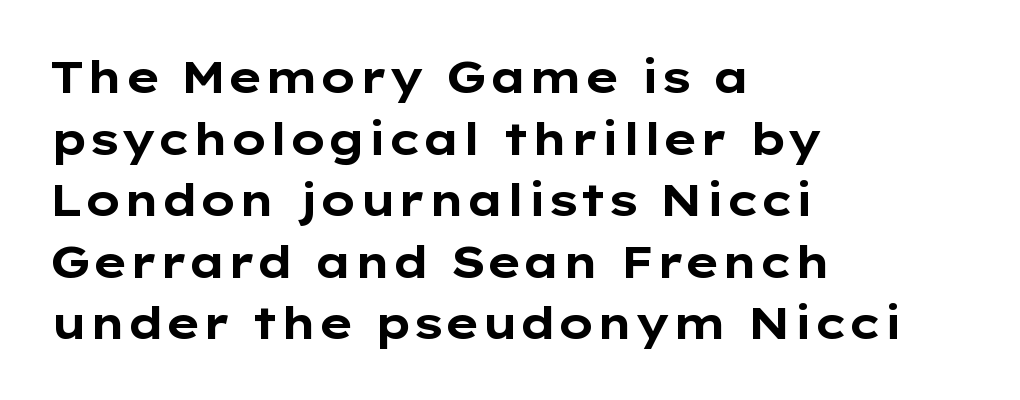
{"serif": "no", "italic": "no", "bold": "yes", "weight": "bold", "width": "wide", "stroke_contrast": "low", "x_height": "medium", "monospaced": "no", "underline": "no", "align": "left", "line_spacing": "normal", "line_spacing_ratio": 1.4, "letter_spacing": "normal", "letter_spacing_em": 0.0, "glyph_px": 44}
